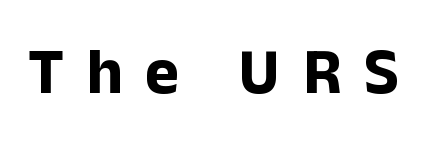
{"serif": "no", "italic": "no", "bold": "yes", "weight": "bold", "width": "normal", "stroke_contrast": "low", "x_height": "medium", "monospaced": "no", "underline": "no", "letter_spacing": "wide", "letter_spacing_em": 0.35, "glyph_px": 64}
